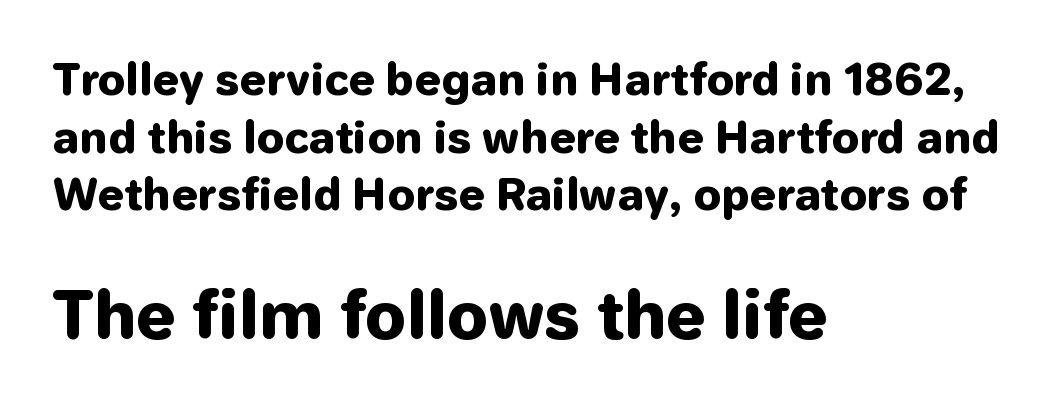
{"serif": "no", "italic": "no", "bold": "yes", "weight": "heavy", "width": "normal", "stroke_contrast": "low", "x_height": "medium", "monospaced": "no", "underline": "no", "align": "left", "line_spacing": "normal", "line_spacing_ratio": 1.34, "letter_spacing": "normal", "letter_spacing_em": 0.0, "larger_block": "second", "size_ratio": 1.49, "glyph_px": 64}
